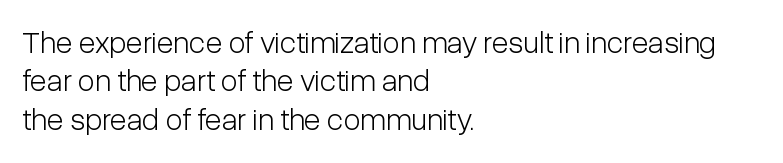
The image shows 31 px light, condensed sans-serif type, upright; set left-aligned, line spacing 1.24x, normal letter spacing, not underlined; low stroke contrast and a medium x-height.
